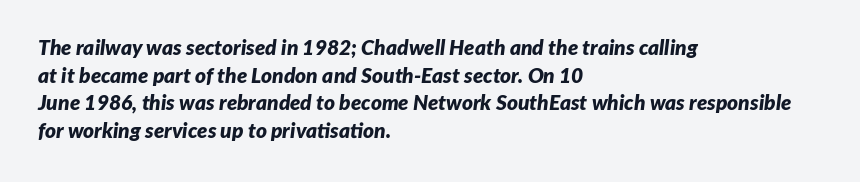
Q: Is the text bold? A: Yes.
Q: Is the text italic (slanted)? A: Yes, it leans right by about 7 degrees.
Q: Is the text underlined? A: No.
Q: How is the paragraph aligned? A: Left-aligned.
Q: Is the spacing between letters normal or unusually wide? A: Normal.
Q: Is the spacing between lines tight, normal or loose? A: Normal.
